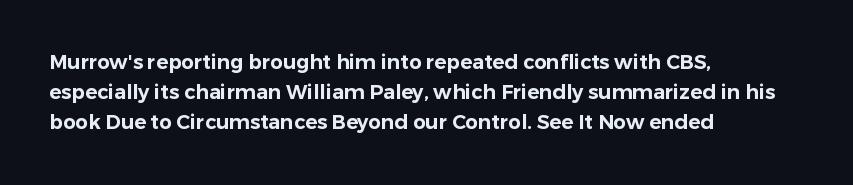
Words float on clear page, feet unadorned. Quick note: not italic, upright. Is there much room between lines? A standard amount, neither cramped nor airy. This sample is left-justified, so line endings fall wherever the words run out. Between one letter and the next there's only the usual sliver of space.
